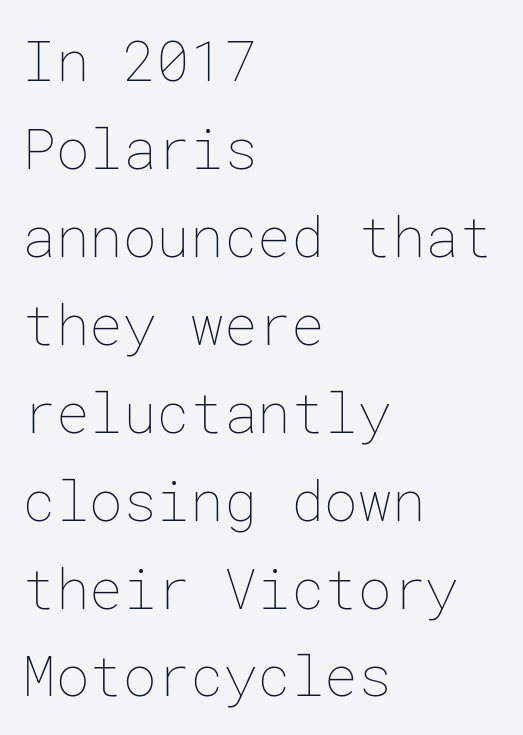
The block of text has a typical density, with ordinary space between rows. On a weight scale, this lands at 450 or below. A clean baseline with only descenders dipping below it. Glyph-to-glyph distance matches everyday printed text.
